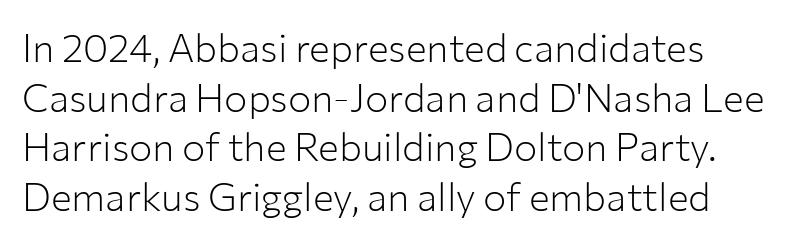
{"serif": "no", "italic": "no", "bold": "no", "weight": "light", "width": "normal", "stroke_contrast": "low", "x_height": "medium", "monospaced": "no", "underline": "no", "line_spacing": "normal", "line_spacing_ratio": 1.27, "letter_spacing": "normal", "letter_spacing_em": 0.0, "glyph_px": 39}
